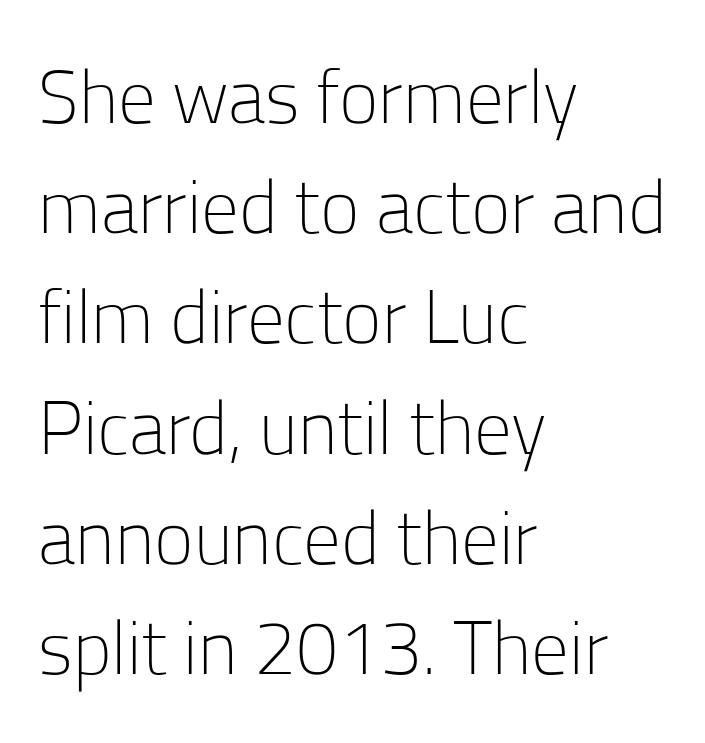
Notice how descenders clear the ascenders below comfortably — that's standard leading. Horizontal alignment here is leftward, the default for most running prose. The horizontal fit of the characters is conventional and even. Nothing sits at the stroke ends, so this counts as sans-serif. The strip under each line holds only bare page. This is roman type, the default non-slanted kind.
